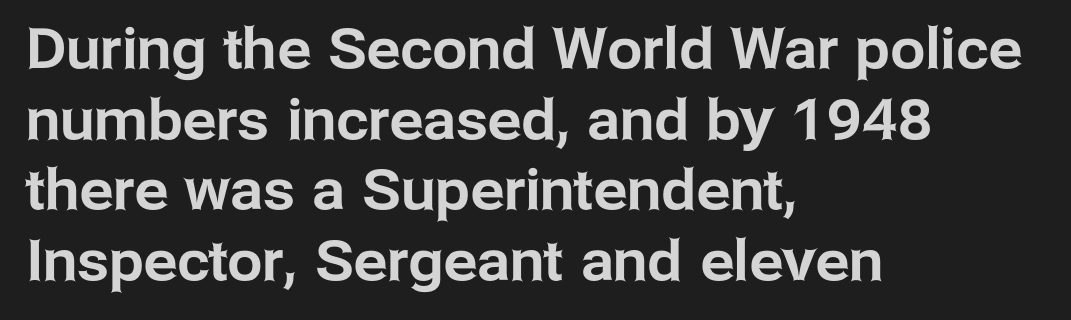
The image shows 56 px sans-serif type, upright; set left-aligned, normal line spacing (1.26x), normal letter spacing, not underlined; low stroke contrast and a medium x-height.
